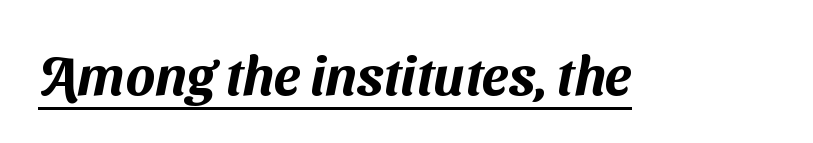
Q: Is the typeface a serif or a sans-serif typeface? A: Sans-serif.
Q: Is the text underlined? A: Yes.
Q: Is the spacing between letters normal or unusually wide? A: Normal.
Q: Width (condensed, normal, or wide)? A: Normal.
Q: Stroke contrast? A: Medium.
Q: x-height? A: Medium.
Q: Monospaced? A: No.
